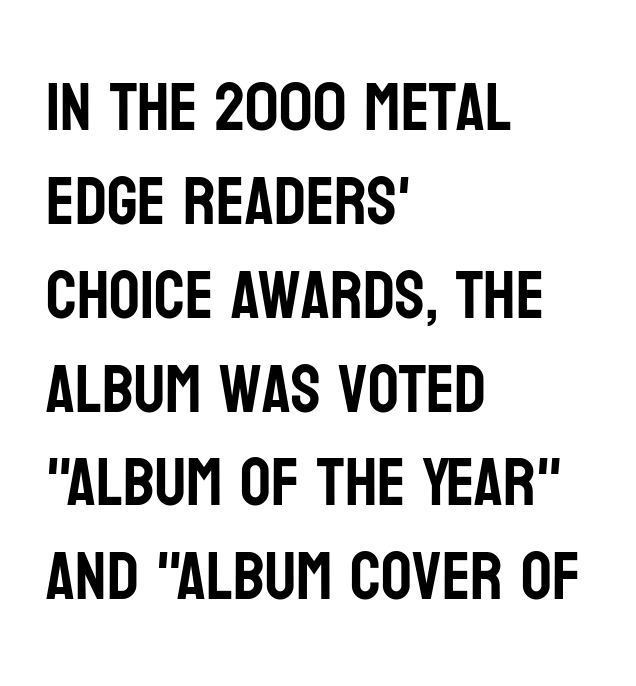
The image shows 68 px condensed sans-serif type, upright; set left-aligned, normal line spacing (1.38x), normal letter spacing, not underlined; low stroke contrast and a large x-height.
